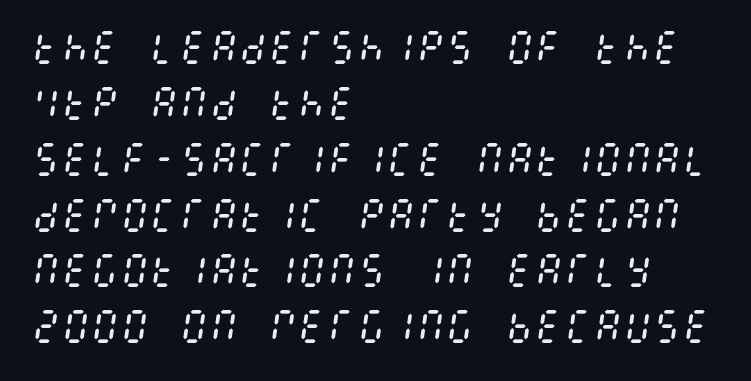
Q: Is the text bold? A: No.
Q: Is the text italic (slanted)? A: Yes, it leans right by about 8 degrees.
Q: Is the text underlined? A: No.
Q: How is the paragraph aligned? A: Left-aligned.
Q: Is the spacing between letters normal or unusually wide? A: Normal.
Q: Is the spacing between lines tight, normal or loose? A: Normal.
Q: Width (condensed, normal, or wide)? A: Condensed.
Q: Stroke contrast? A: Medium.
Q: x-height? A: Large.
